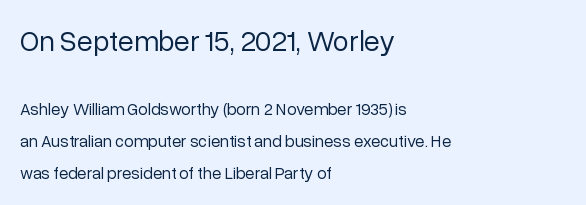
{"serif": "no", "italic": "no", "bold": "no", "weight": "regular", "width": "normal", "stroke_contrast": "low", "x_height": "medium", "monospaced": "no", "underline": "no", "align": "left", "line_spacing_ratio": 1.87, "letter_spacing": "normal", "letter_spacing_em": 0.0, "larger_block": "first", "size_ratio": 1.71, "glyph_px": 29}
